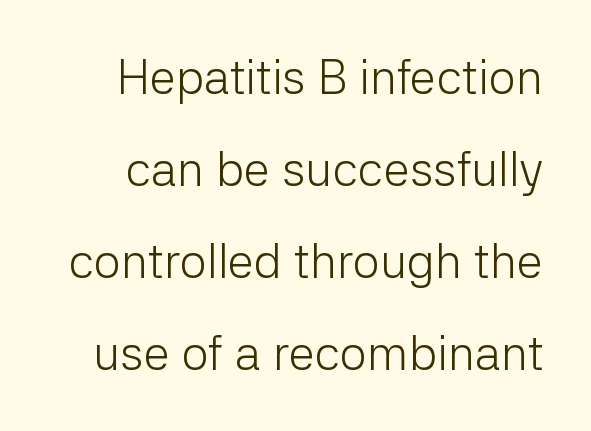
The image shows 48 px light sans-serif type, upright; set loose line spacing (1.92x), normal letter spacing, not underlined; low stroke contrast and a medium x-height.
